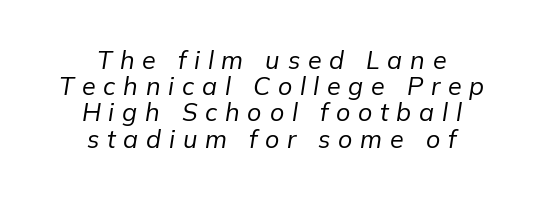
{"italic": "yes", "lean": "right", "slant_degrees": 9, "bold": "no", "underline": "no", "align": "center", "line_spacing": "tight", "line_spacing_ratio": 1.05, "letter_spacing": "wide", "letter_spacing_em": 0.31, "glyph_px": 25}
